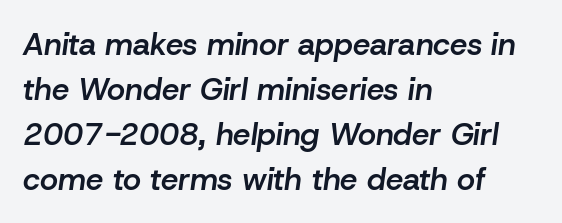
The image shows 31 px semibold type, italic (leaning right); set left-aligned, normal line spacing (1.45x), normal letter spacing, not underlined; low stroke contrast and a medium x-height.
